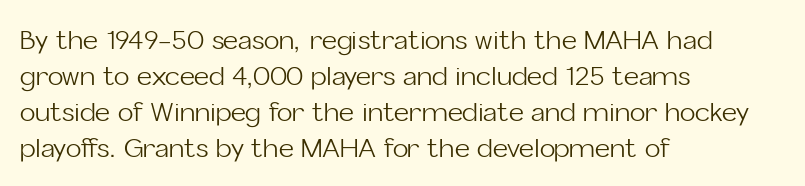
Teacher's note: observe the even left margin — that is flush-left alignment. Students, note that the glyphs here touch the page at normal intervals. Do the letters lean? They stand straight. Descenders hang freely into open space. Stem width sits at or under what a default text font uses.
